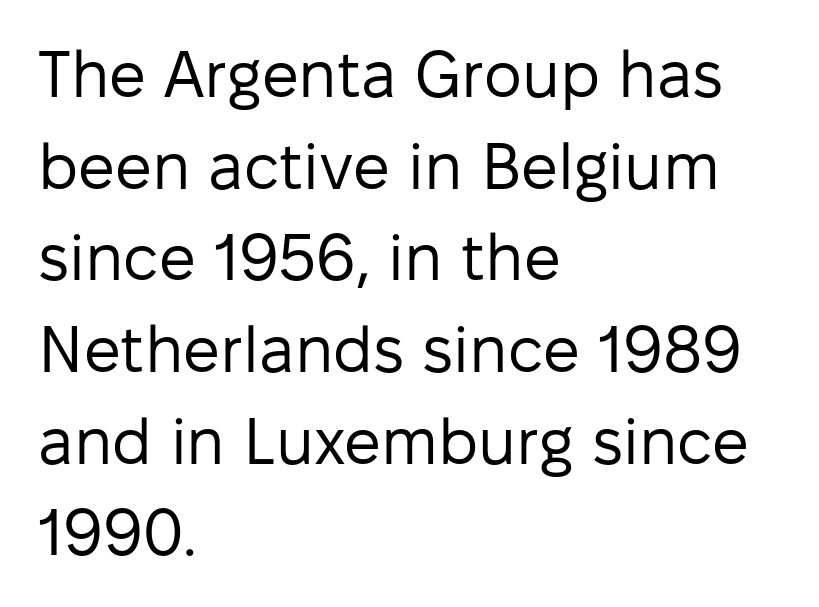
The image shows 65 px regular-weight sans-serif type, upright; set left-aligned, normal line spacing (1.41x), normal letter spacing, not underlined; low stroke contrast and a medium x-height.
